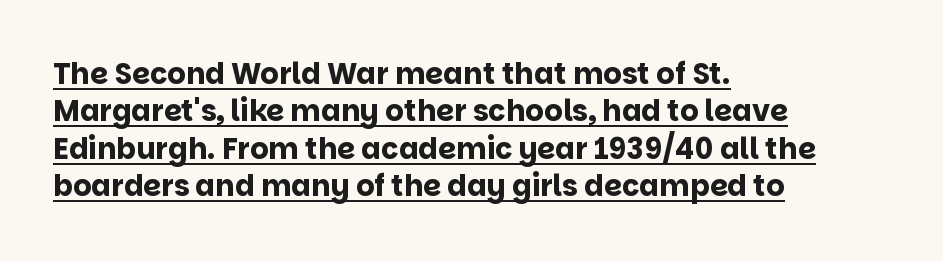
Q: Is the text bold? A: Yes.
Q: Is the text italic (slanted)? A: No, it is upright.
Q: Is the typeface a serif or a sans-serif typeface? A: Sans-serif.
Q: Is the text underlined? A: Yes.
Q: How is the paragraph aligned? A: Left-aligned.
Q: Is the spacing between letters normal or unusually wide? A: Normal.
Q: Is the spacing between lines tight, normal or loose? A: Normal.
Q: Width (condensed, normal, or wide)? A: Normal.
Q: Stroke contrast? A: Low.
Q: x-height? A: Large.
Q: Monospaced? A: No.
